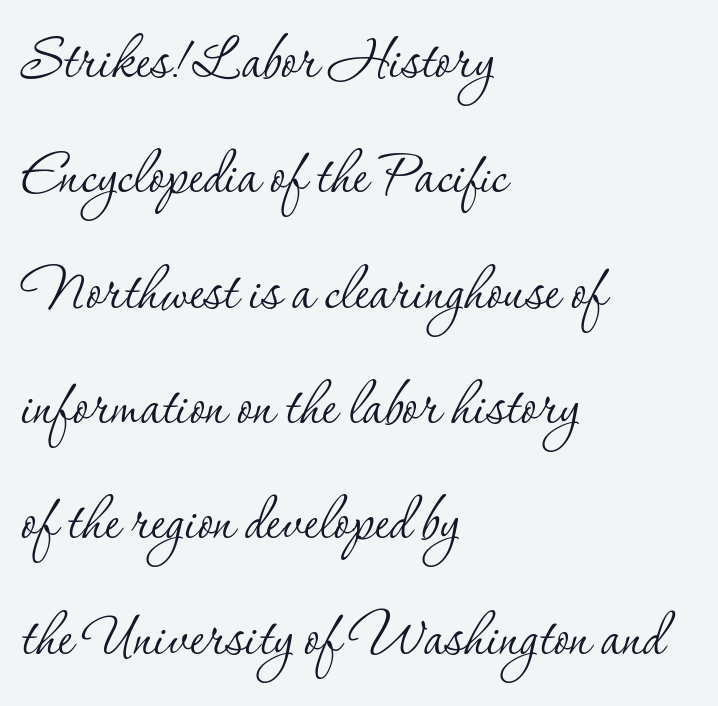
Q: Is the text bold? A: No.
Q: Is the text italic (slanted)? A: Yes.
Q: Is the typeface a serif or a sans-serif typeface? A: Serif.
Q: Is the text underlined? A: No.
Q: How is the paragraph aligned? A: Left-aligned.
Q: Is the spacing between letters normal or unusually wide? A: Normal.
Q: Is the spacing between lines tight, normal or loose? A: Normal.
Q: Width (condensed, normal, or wide)? A: Normal.
Q: Stroke contrast? A: Low.
Q: x-height? A: Small.
Q: Monospaced? A: No.
